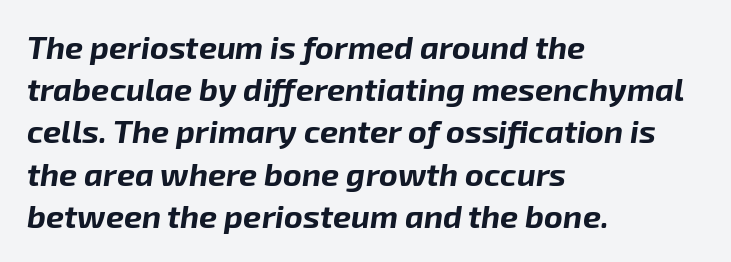
The image shows 32 px bold type, italic (leaning right); set left-aligned, normal line spacing (1.32x), normal letter spacing, not underlined; low stroke contrast and a medium x-height.
